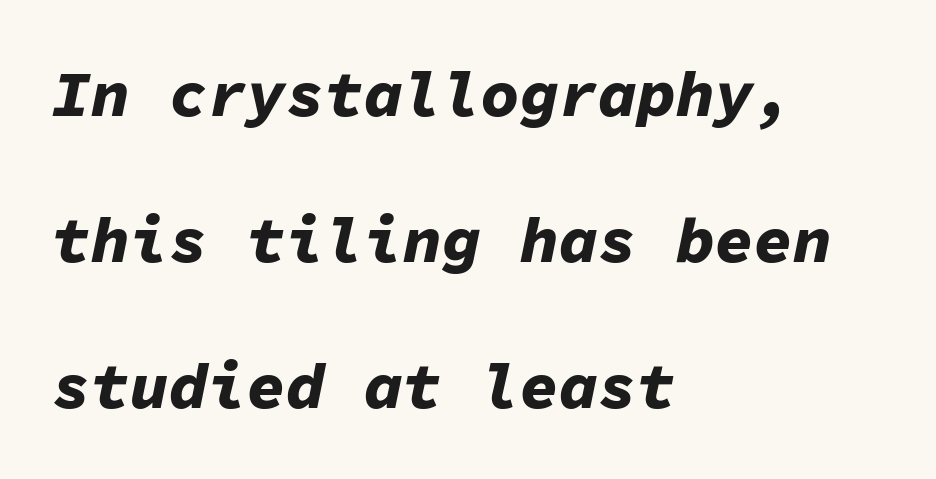
{"italic": "yes", "lean": "right", "slant_degrees": 11, "bold": "yes", "weight": "bold", "width": "normal", "stroke_contrast": "low", "x_height": "medium", "monospaced": "yes", "underline": "no", "align": "left", "line_spacing": "loose", "line_spacing_ratio": 2.25, "letter_spacing": "normal", "letter_spacing_em": 0.0, "glyph_px": 65}
